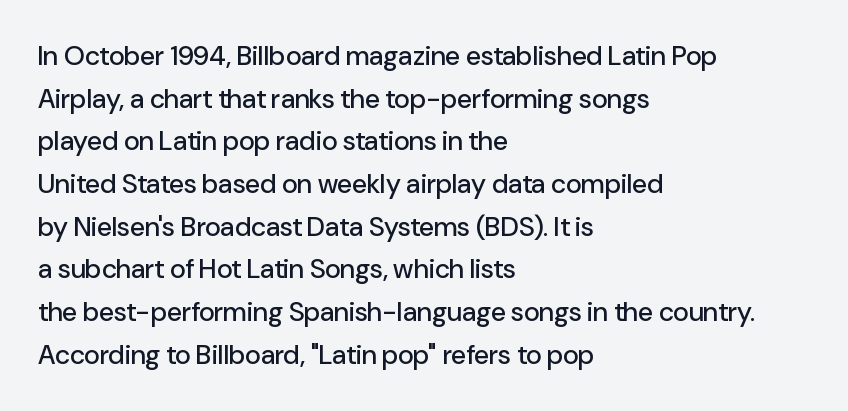
The words here are not underlined. Upright lettering throughout. This rendering leaves character spacing at its baseline value. These lines stack with their left ends in a neat column. Vertical spacing — default.
